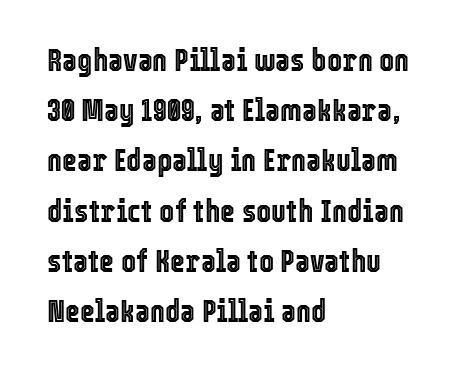
Q: Is the text italic (slanted)? A: No, it is upright.
Q: Is the text underlined? A: No.
Q: How is the paragraph aligned? A: Left-aligned.
Q: Is the spacing between letters normal or unusually wide? A: Normal.
Q: Is the spacing between lines tight, normal or loose? A: Normal.
Q: Width (condensed, normal, or wide)? A: Condensed.
Q: x-height? A: Medium.
Q: Monospaced? A: No.
